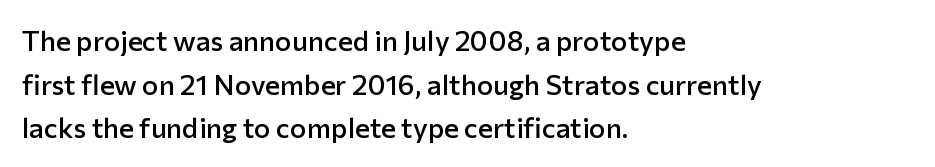
{"serif": "no", "italic": "no", "bold": "semi", "weight": "semibold", "width": "normal", "stroke_contrast": "low", "x_height": "medium", "monospaced": "no", "underline": "no", "align": "left", "line_spacing": "normal", "line_spacing_ratio": 1.56, "letter_spacing": "normal", "letter_spacing_em": 0.0, "glyph_px": 28}
